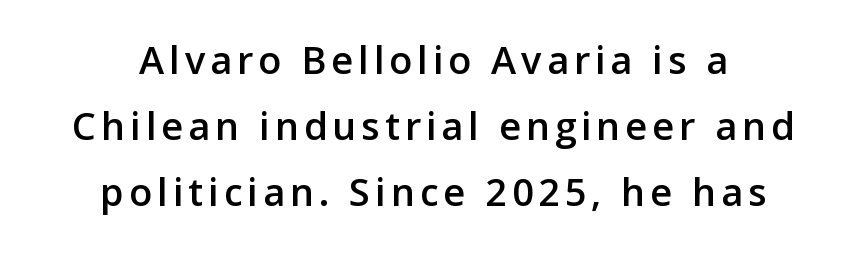
Q: Is the text bold? A: Semi-bold.
Q: Is the text italic (slanted)? A: No, it is upright.
Q: Is the typeface a serif or a sans-serif typeface? A: Sans-serif.
Q: Is the text underlined? A: No.
Q: Width (condensed, normal, or wide)? A: Normal.
Q: Stroke contrast? A: Low.
Q: x-height? A: Medium.
Q: Monospaced? A: No.
